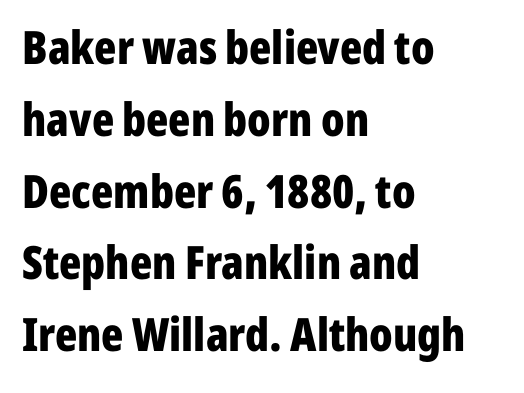
The image shows 46 px bold, condensed sans-serif type, upright; set left-aligned, normal line spacing (1.56x), normal letter spacing, not underlined; low stroke contrast and a medium x-height.
